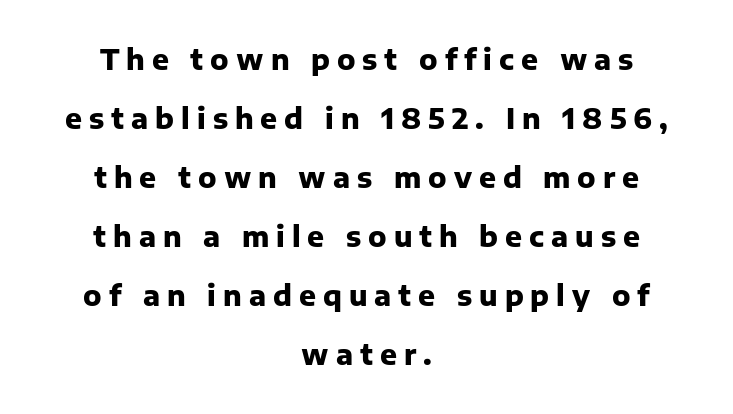
The image shows 28 px heavy sans-serif type, upright; set centered, loose line spacing (2.11x), unusually wide letter spacing (+0.25 em), not underlined; low stroke contrast and a medium x-height.
